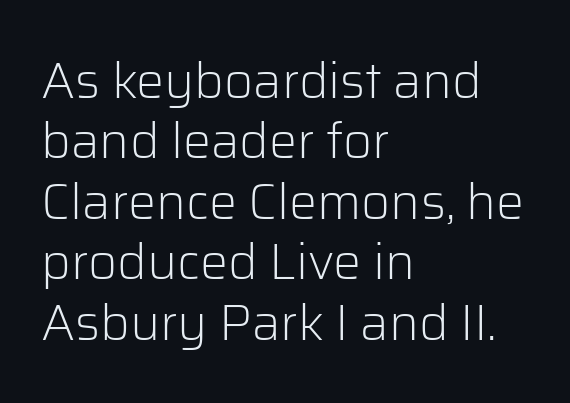
{"serif": "no", "italic": "no", "bold": "no", "weight": "light", "width": "normal", "stroke_contrast": "low", "x_height": "medium", "monospaced": "no", "underline": "no", "align": "left", "line_spacing_ratio": 1.21, "letter_spacing": "normal", "letter_spacing_em": 0.0, "glyph_px": 50}
